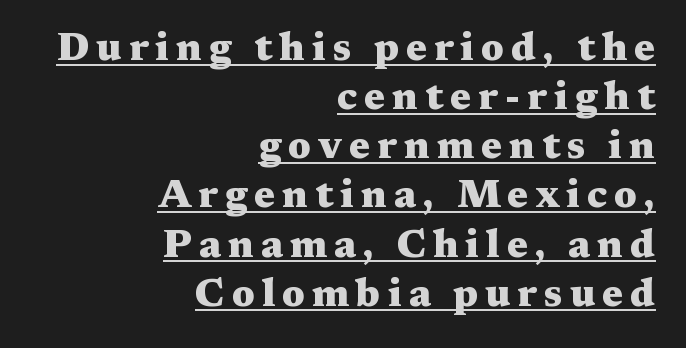
{"serif": "yes", "italic": "no", "bold": "yes", "weight": "heavy", "width": "wide", "stroke_contrast": "medium", "x_height": "medium", "monospaced": "no", "underline": "yes", "align": "right", "line_spacing": "normal", "line_spacing_ratio": 1.26, "glyph_px": 39}
